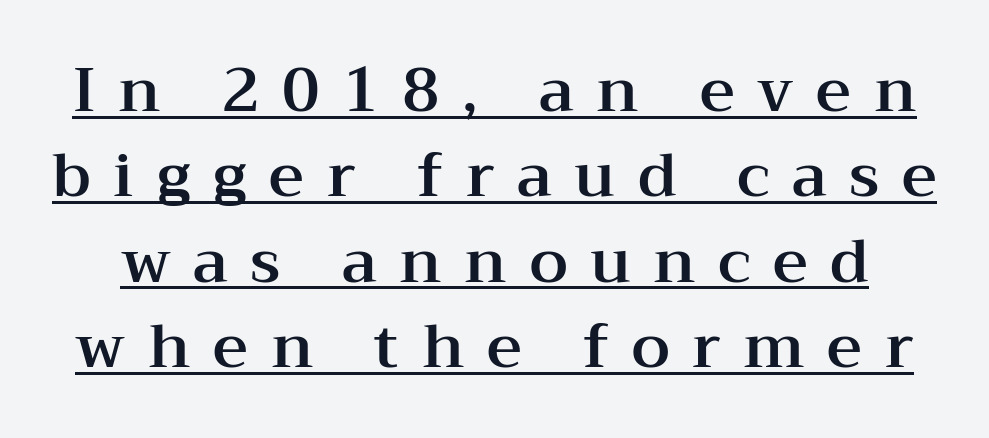
Q: Is the text italic (slanted)? A: No, it is upright.
Q: Is the typeface a serif or a sans-serif typeface? A: Serif.
Q: Is the text underlined? A: Yes.
Q: Is the spacing between letters normal or unusually wide? A: Unusually wide.
Q: Is the spacing between lines tight, normal or loose? A: Normal.
Q: Width (condensed, normal, or wide)? A: Wide.
Q: Stroke contrast? A: Medium.
Q: x-height? A: Medium.
Q: Monospaced? A: No.
